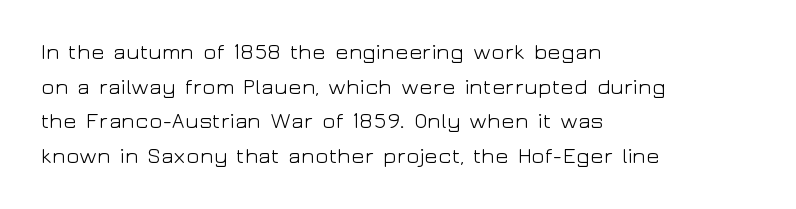
The image shows 22 px text type, upright; set left-aligned, normal line spacing (1.57x), normal letter spacing, not underlined.
